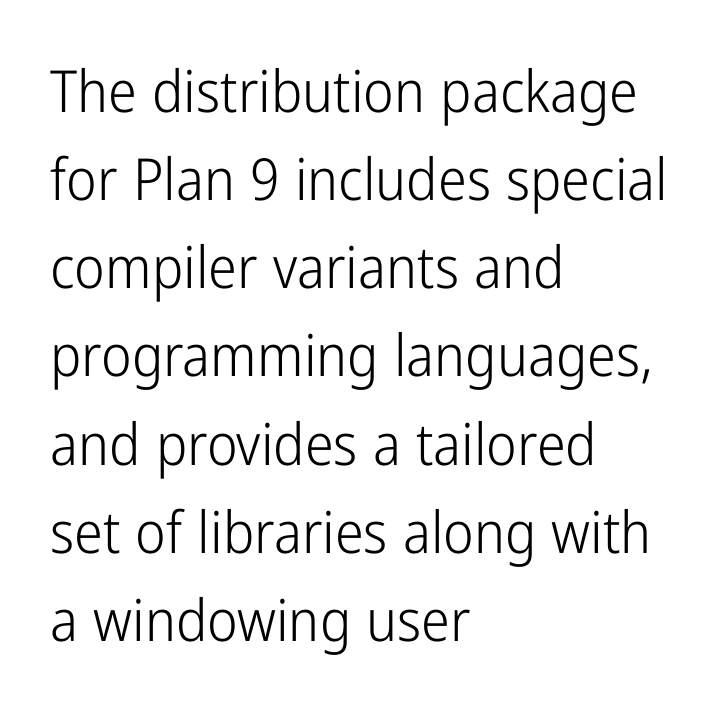
The image shows 58 px light, condensed sans-serif type, upright; set left-aligned, normal line spacing (1.52x), normal letter spacing, not underlined; low stroke contrast and a medium x-height.
